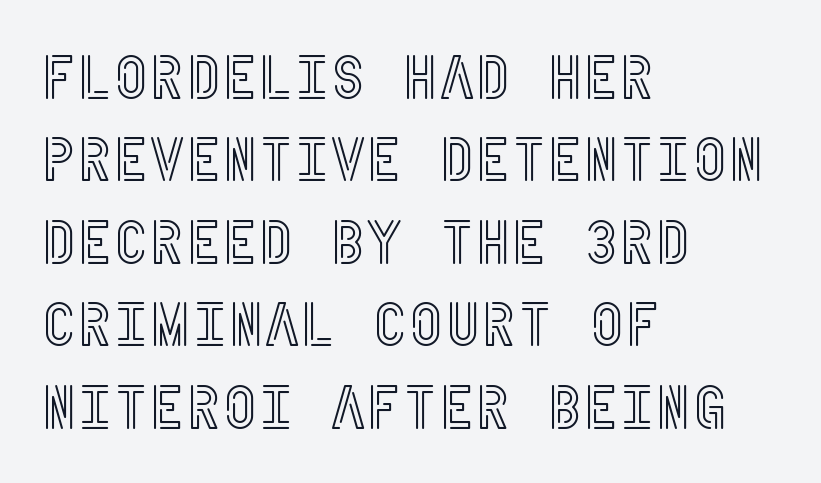
Q: Is the text italic (slanted)? A: No, it is upright.
Q: Is the text underlined? A: No.
Q: How is the paragraph aligned? A: Left-aligned.
Q: Is the spacing between letters normal or unusually wide? A: Normal.
Q: Is the spacing between lines tight, normal or loose? A: Normal.
Q: Width (condensed, normal, or wide)? A: Condensed.
Q: x-height? A: Large.
